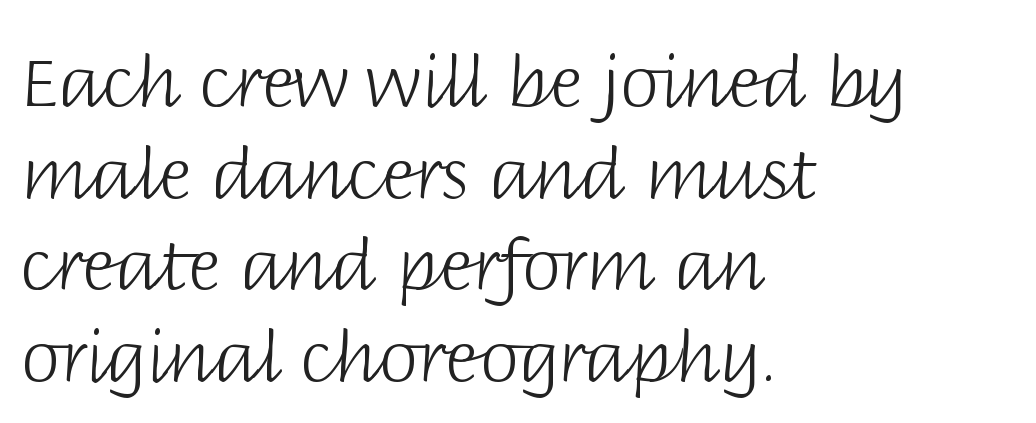
The image shows 71 px light sans-serif type, upright; set left-aligned, normal line spacing (1.29x), normal letter spacing, not underlined; low stroke contrast and a large x-height.
